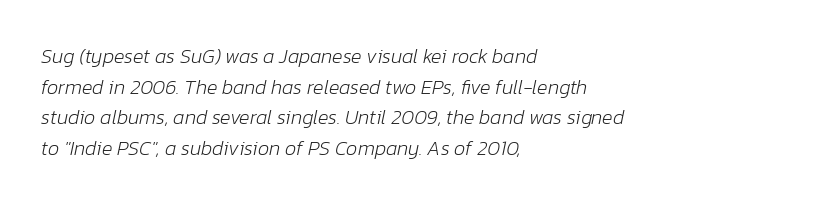
Q: Is the text bold? A: No.
Q: Is the text italic (slanted)? A: Yes, it leans right by about 12 degrees.
Q: Is the text underlined? A: No.
Q: How is the paragraph aligned? A: Left-aligned.
Q: Is the spacing between letters normal or unusually wide? A: Normal.
Q: Is the spacing between lines tight, normal or loose? A: Normal.
